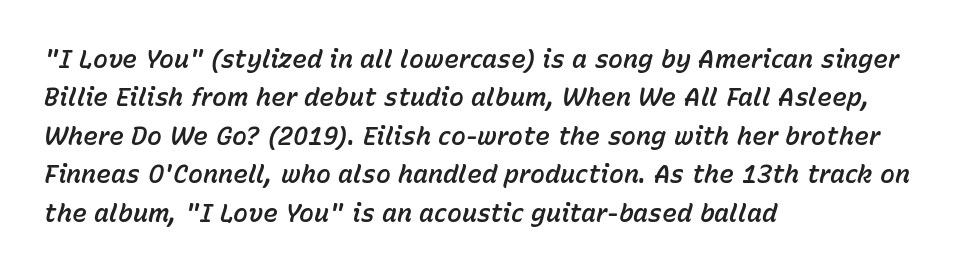
{"italic": "yes", "lean": "right", "slant_degrees": 15, "underline": "no", "align": "left", "line_spacing": "normal", "line_spacing_ratio": 1.54, "letter_spacing": "normal", "letter_spacing_em": 0.0, "glyph_px": 25}
